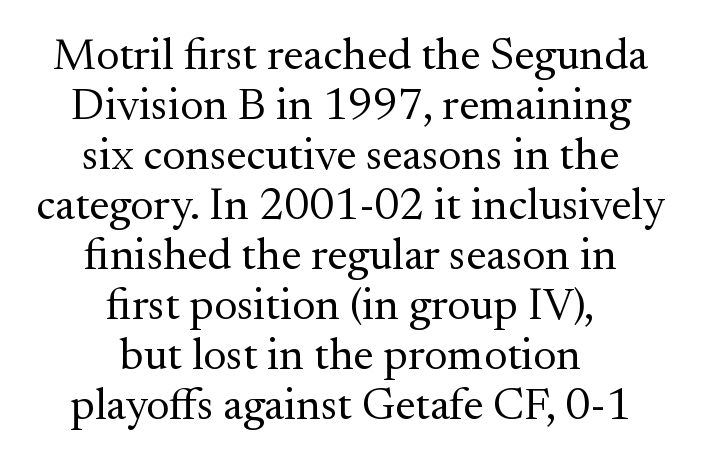
This rendering leaves character spacing at its baseline value. No heavy texture on the line: the type isn't bold. A typesetter would label this face a serif. If you drew a line through each stem, it would be perfectly vertical.
